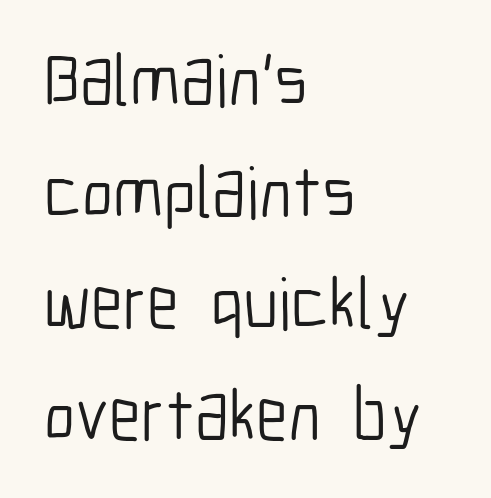
The image shows 73 px light, condensed sans-serif type, upright; set left-aligned, normal line spacing (1.53x), normal letter spacing, not underlined; low stroke contrast and a medium x-height.
